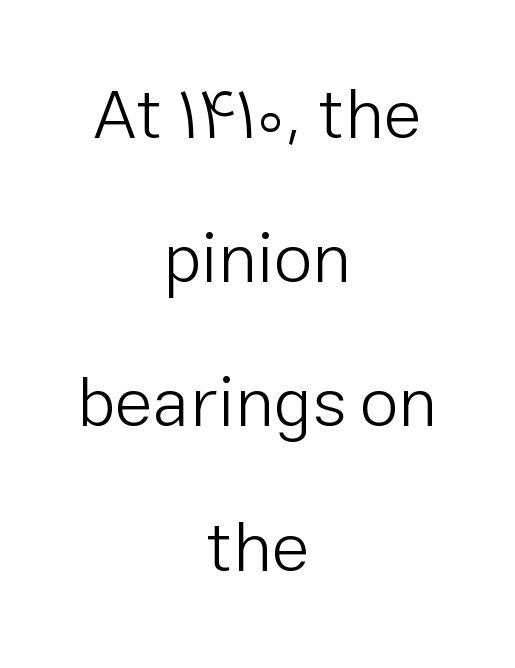
{"serif": "no", "italic": "no", "bold": "no", "weight": "light", "width": "normal", "stroke_contrast": "low", "x_height": "medium", "monospaced": "no", "underline": "no", "align": "center", "line_spacing": "loose", "line_spacing_ratio": 2.06, "letter_spacing": "normal", "letter_spacing_em": 0.0, "glyph_px": 70}
